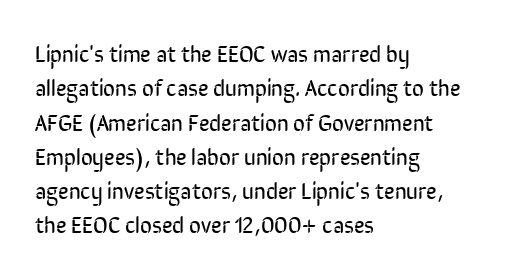
{"italic": "no", "bold": "no", "underline": "no", "align": "left", "line_spacing": "normal", "line_spacing_ratio": 1.49, "letter_spacing": "normal", "letter_spacing_em": 0.0, "glyph_px": 23}
